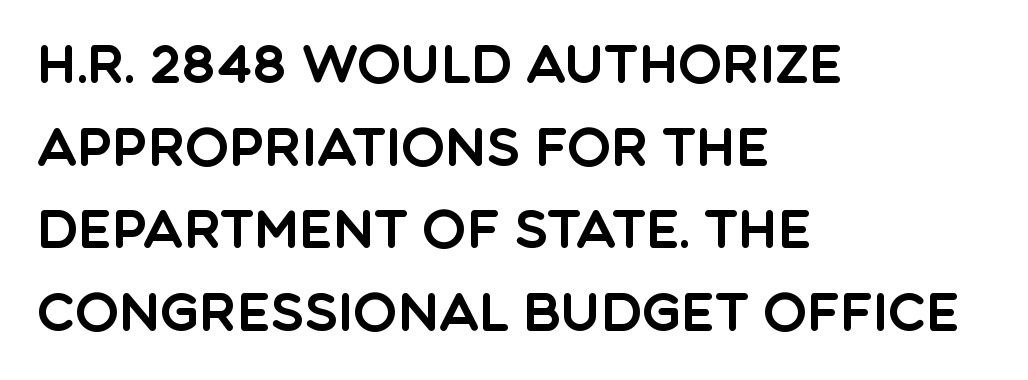
Is there much room between lines? A standard amount, neither cramped nor airy. Classification — sans serif. Nope, not italic — everything's standing straight. The space directly below the letters is spotless.
